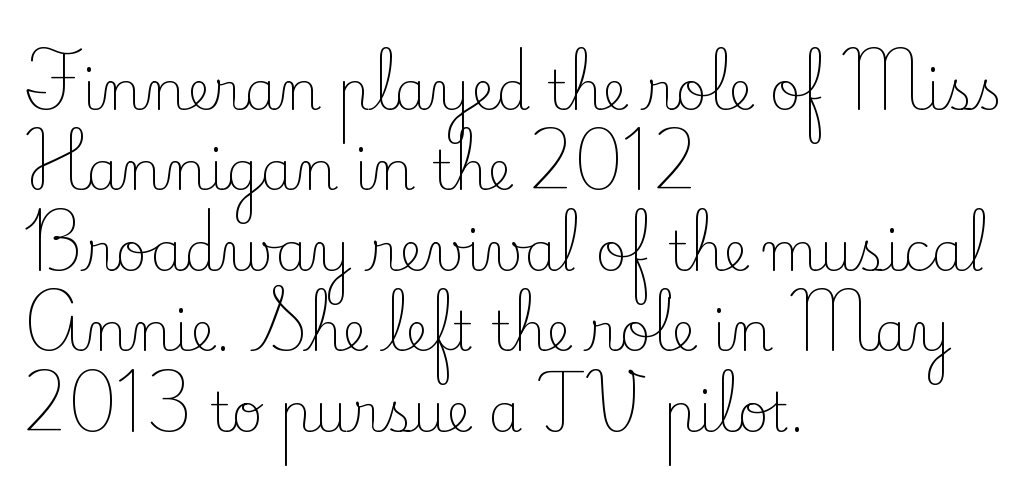
Q: Is the text bold? A: No.
Q: Is the text italic (slanted)? A: No, it is upright.
Q: Is the typeface a serif or a sans-serif typeface? A: Serif.
Q: Is the text underlined? A: No.
Q: How is the paragraph aligned? A: Left-aligned.
Q: Is the spacing between letters normal or unusually wide? A: Normal.
Q: Is the spacing between lines tight, normal or loose? A: Normal.
Q: Width (condensed, normal, or wide)? A: Normal.
Q: Stroke contrast? A: Low.
Q: x-height? A: Small.
Q: Monospaced? A: No.
